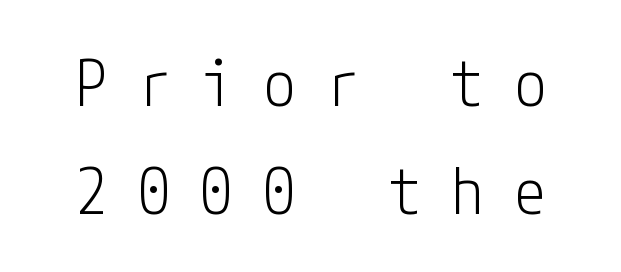
{"serif": "no", "italic": "no", "bold": "no", "weight": "light", "width": "condensed", "stroke_contrast": "low", "x_height": "medium", "underline": "no", "line_spacing": "normal", "line_spacing_ratio": 1.68, "letter_spacing": "wide", "letter_spacing_em": 0.48, "glyph_px": 64}
